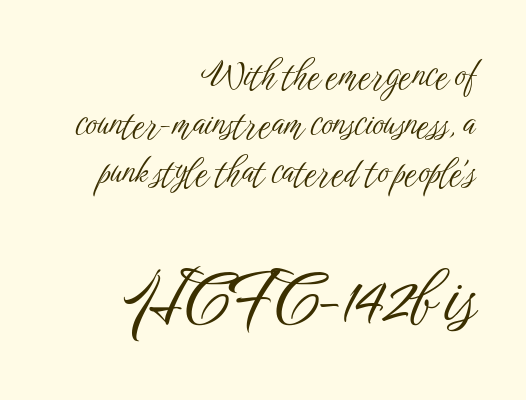
{"serif": "no", "bold": "no", "weight": "light", "width": "condensed", "stroke_contrast": "low", "x_height": "medium", "monospaced": "no", "underline": "no", "align": "right", "line_spacing": "normal", "line_spacing_ratio": 1.39, "letter_spacing": "normal", "letter_spacing_em": 0.0, "larger_block": "second", "size_ratio": 2.0, "glyph_px": 70}
